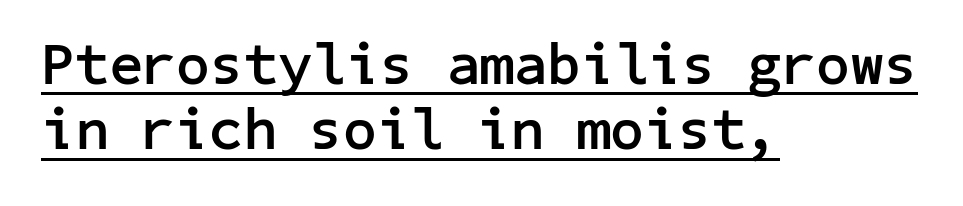
{"serif": "no", "italic": "no", "bold": "yes", "weight": "semibold", "width": "normal", "stroke_contrast": "low", "x_height": "medium", "underline": "yes", "align": "left", "line_spacing": "tight", "line_spacing_ratio": 1.11, "letter_spacing": "normal", "letter_spacing_em": 0.0, "glyph_px": 59}
